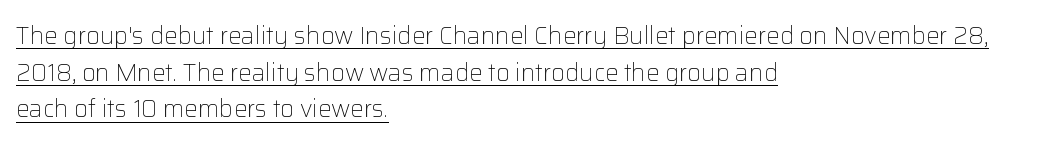
Somebody hit Ctrl+U on this one — the words are underlined. Characters remain perfectly vertical along every line. Reading down the block, your eye returns to a fixed left position each line. The letters sit at their default tracking, neither squeezed nor spread. Summary of vertical rhythm: regular, with standard interline spacing. Stroke mass is kept to a normal reading level or below.
